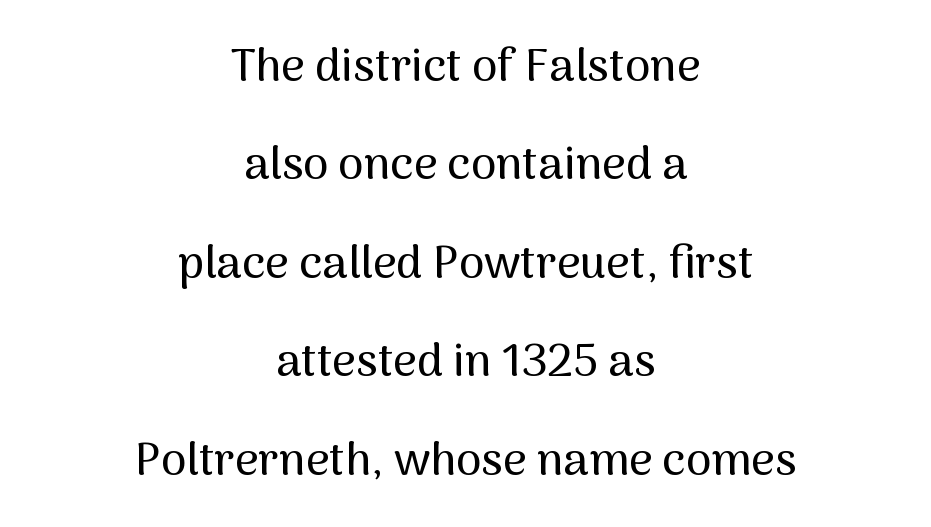
The image shows 46 px sans-serif type, upright; set centered, loose line spacing (2.14x), normal letter spacing, not underlined; medium stroke contrast and a medium x-height.
